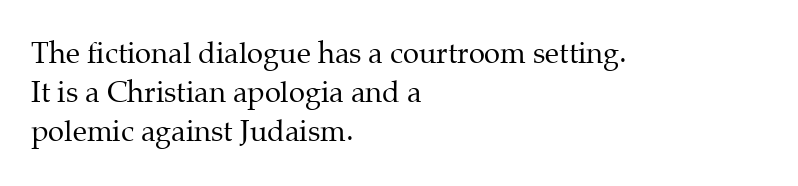
The image shows 29 px regular-weight serif type, upright; set left-aligned, normal line spacing (1.35x), normal letter spacing, not underlined; medium stroke contrast and a medium x-height.
